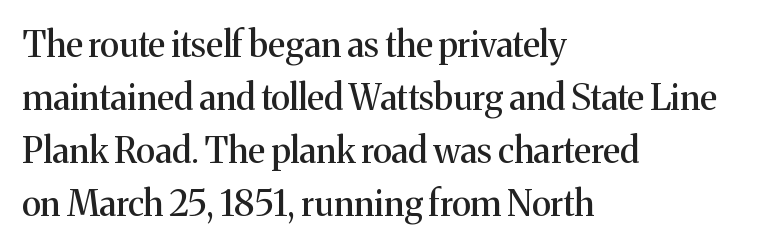
{"serif": "yes", "italic": "no", "width": "normal", "stroke_contrast": "medium", "x_height": "medium", "monospaced": "no", "underline": "no", "align": "left", "line_spacing": "normal", "line_spacing_ratio": 1.51, "letter_spacing": "normal", "letter_spacing_em": 0.0, "glyph_px": 35}
